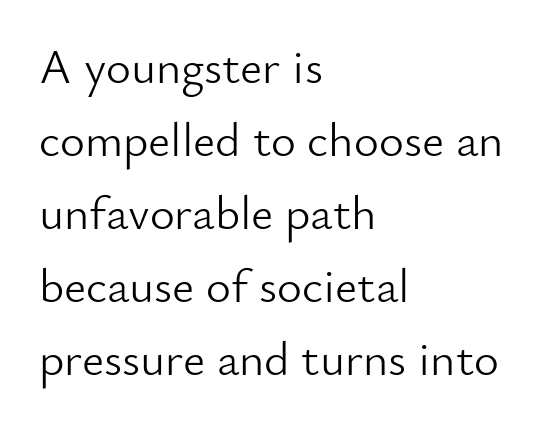
Q: Is the text bold? A: No.
Q: Is the text italic (slanted)? A: No, it is upright.
Q: Is the typeface a serif or a sans-serif typeface? A: Sans-serif.
Q: Is the text underlined? A: No.
Q: How is the paragraph aligned? A: Left-aligned.
Q: Is the spacing between letters normal or unusually wide? A: Normal.
Q: Is the spacing between lines tight, normal or loose? A: Normal.
Q: Width (condensed, normal, or wide)? A: Normal.
Q: Stroke contrast? A: Low.
Q: x-height? A: Small.
Q: Monospaced? A: No.
